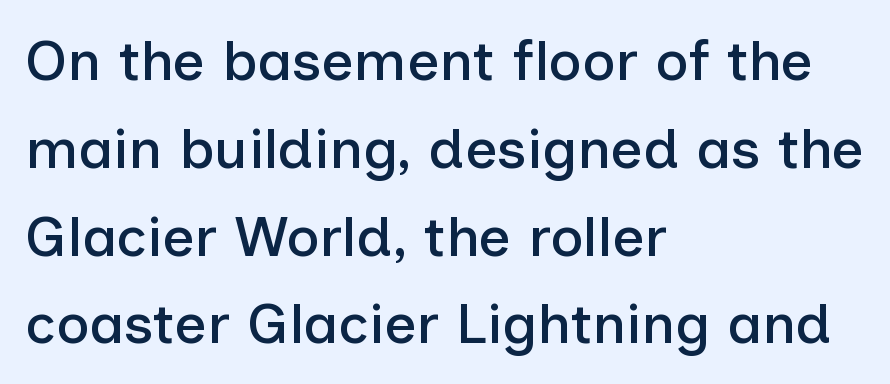
{"serif": "no", "italic": "no", "width": "normal", "stroke_contrast": "low", "x_height": "medium", "monospaced": "no", "underline": "no", "align": "left", "line_spacing": "normal", "line_spacing_ratio": 1.54, "letter_spacing": "normal", "letter_spacing_em": 0.0, "glyph_px": 57}
